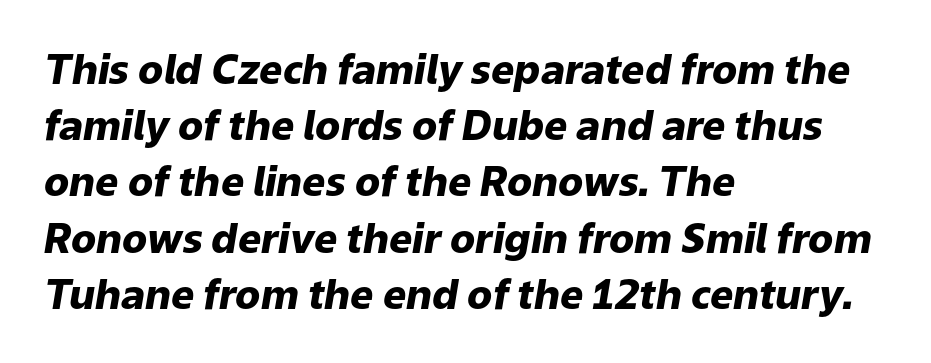
The image shows 41 px heavy type, italic (leaning right); set left-aligned, normal line spacing (1.37x), normal letter spacing, not underlined; low stroke contrast and a medium x-height.
